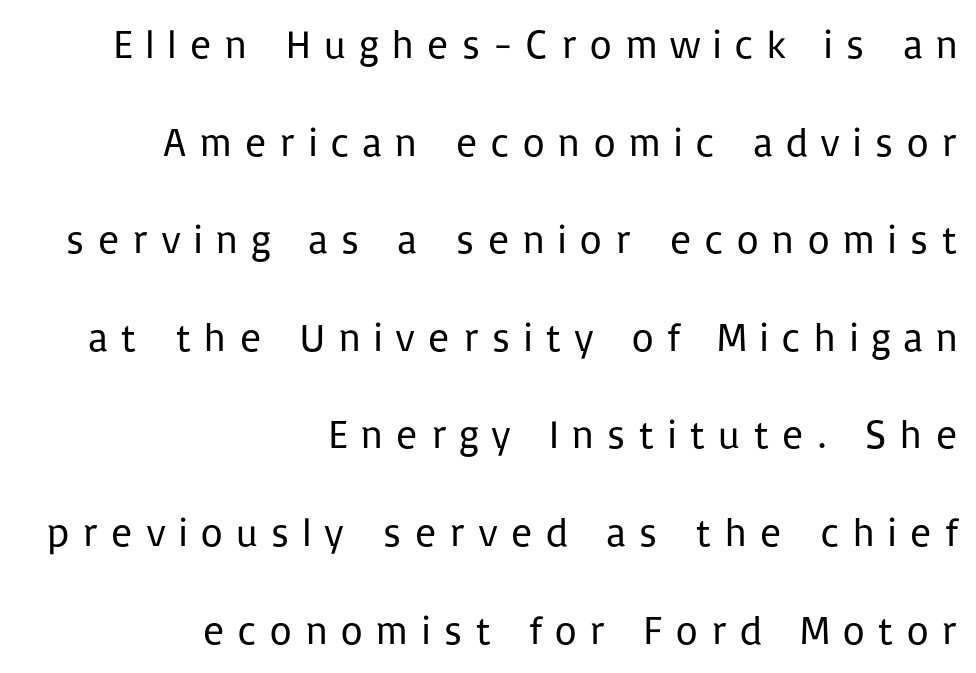
Q: Is the text bold? A: No.
Q: Is the text italic (slanted)? A: No, it is upright.
Q: Is the typeface a serif or a sans-serif typeface? A: Sans-serif.
Q: Is the text underlined? A: No.
Q: How is the paragraph aligned? A: Right-aligned.
Q: Is the spacing between letters normal or unusually wide? A: Unusually wide.
Q: Is the spacing between lines tight, normal or loose? A: Loose.
Q: Width (condensed, normal, or wide)? A: Normal.
Q: Stroke contrast? A: Low.
Q: x-height? A: Medium.
Q: Monospaced? A: No.
